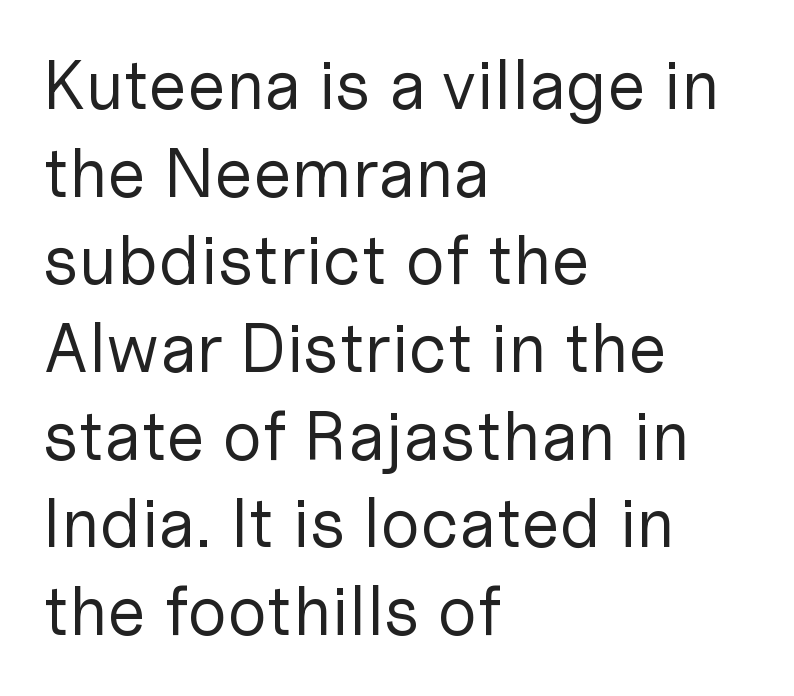
Q: Is the text bold? A: No.
Q: Is the text italic (slanted)? A: No, it is upright.
Q: Is the typeface a serif or a sans-serif typeface? A: Sans-serif.
Q: Is the text underlined? A: No.
Q: How is the paragraph aligned? A: Left-aligned.
Q: Is the spacing between letters normal or unusually wide? A: Normal.
Q: Is the spacing between lines tight, normal or loose? A: Normal.
Q: Width (condensed, normal, or wide)? A: Normal.
Q: Stroke contrast? A: Low.
Q: x-height? A: Medium.
Q: Monospaced? A: No.
